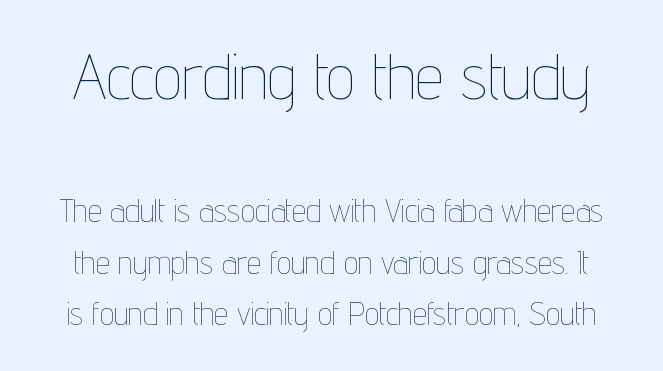
Stem width sits at or under what a default text font uses. The string is rendered with underlining switched off. One glance says typical: line gaps are just what's usual. The rendering keeps characters at their native spacing.
